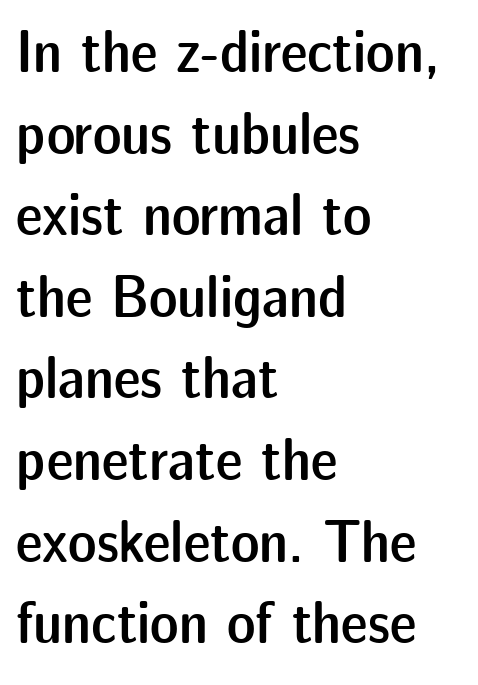
The image shows 60 px semibold sans-serif type, upright; set left-aligned, normal line spacing (1.36x), normal letter spacing, not underlined; low stroke contrast and a medium x-height.
